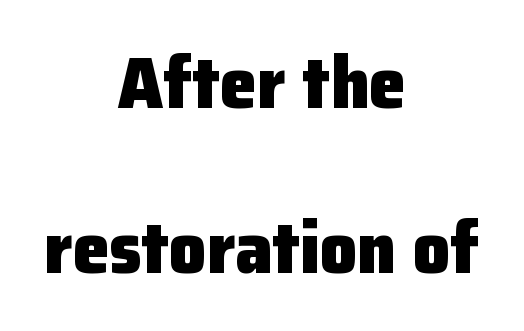
The image shows 74 px heavy sans-serif type, upright; set centered, loose line spacing (2.23x), normal letter spacing, not underlined; low stroke contrast and a medium x-height.
